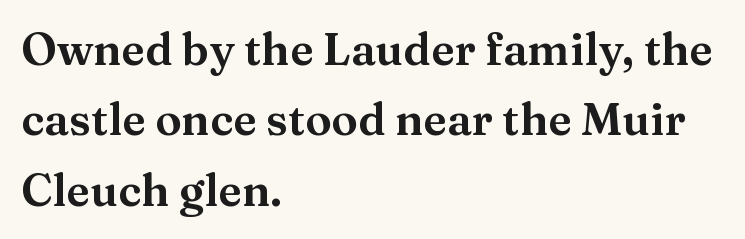
The image shows 44 px wide serif type, upright; set left-aligned, normal line spacing (1.6x), normal letter spacing, not underlined; medium stroke contrast and a medium x-height.
